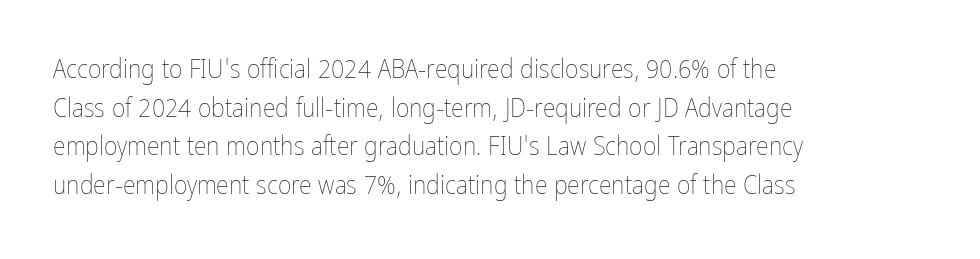
Q: Is the text bold? A: No.
Q: Is the text italic (slanted)? A: No, it is upright.
Q: Is the text underlined? A: No.
Q: How is the paragraph aligned? A: Left-aligned.
Q: Is the spacing between letters normal or unusually wide? A: Normal.
Q: Is the spacing between lines tight, normal or loose? A: Normal.
